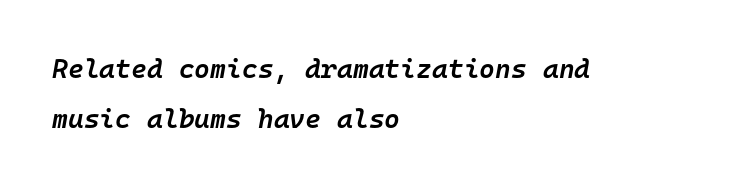
{"italic": "yes", "lean": "right", "slant_degrees": 10, "bold": "semi", "underline": "no", "align": "left", "line_spacing_ratio": 1.87, "letter_spacing": "normal", "letter_spacing_em": 0.0, "glyph_px": 27}
